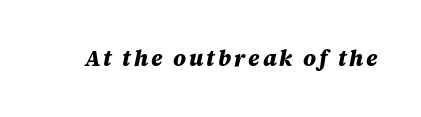
Q: Is the text bold? A: Yes.
Q: Is the text italic (slanted)? A: Yes, it leans right by about 12 degrees.
Q: Is the text underlined? A: No.
